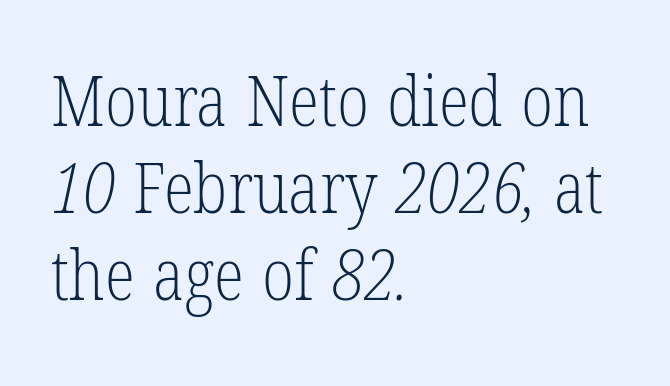
The string is rendered with underlining switched off. This sample uses plain, unmodified letter spacing. Is this a fixed-width face? No — the glyphs have proportional, varying widths. The face used here is seriffed, in the tradition of book romans. No chunkiness to these letters — they're not bold.
